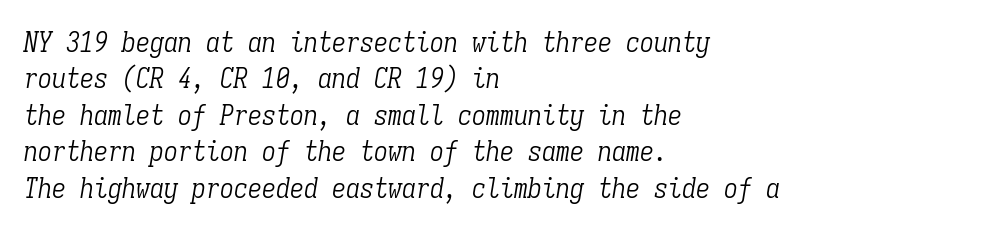
Fixed-width glyphs throughout — classic coding-font behaviour. Anything drawn beneath the words? Only blank space. Line spacing here is normal. Classification — serif. When letters slant like this, we call the style italic.
